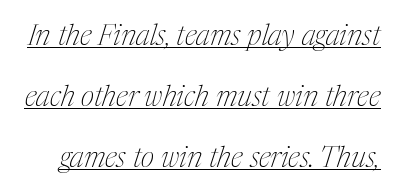
{"serif": "yes", "italic": "yes", "lean": "right", "slant_degrees": 17, "bold": "no", "weight": "thin", "width": "condensed", "stroke_contrast": "medium", "x_height": "medium", "monospaced": "no", "underline": "yes", "line_spacing": "loose", "line_spacing_ratio": 2.1, "letter_spacing": "normal", "letter_spacing_em": 0.0, "glyph_px": 29}
